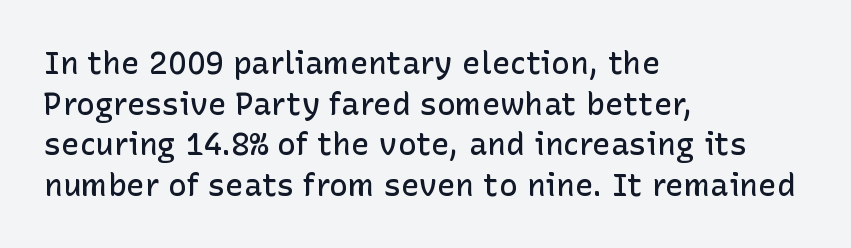
{"serif": "no", "italic": "no", "bold": "semi", "weight": "semibold", "width": "normal", "stroke_contrast": "low", "x_height": "medium", "monospaced": "no", "underline": "no", "align": "left", "line_spacing": "normal", "line_spacing_ratio": 1.31, "letter_spacing": "normal", "letter_spacing_em": 0.0, "glyph_px": 31}
